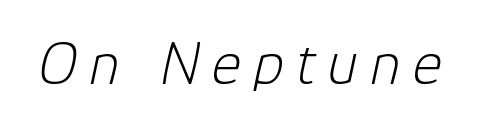
The image shows 63 px light type, italic (leaning right); set not underlined; low stroke contrast and a medium x-height.
